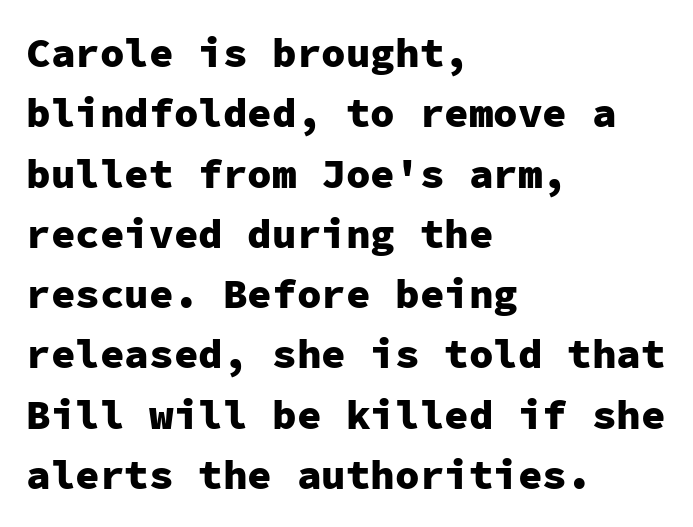
{"serif": "no", "italic": "no", "bold": "yes", "weight": "heavy", "width": "normal", "stroke_contrast": "low", "x_height": "medium", "monospaced": "yes", "underline": "no", "align": "left", "line_spacing": "normal", "line_spacing_ratio": 1.47, "letter_spacing": "normal", "letter_spacing_em": 0.0, "glyph_px": 41}
